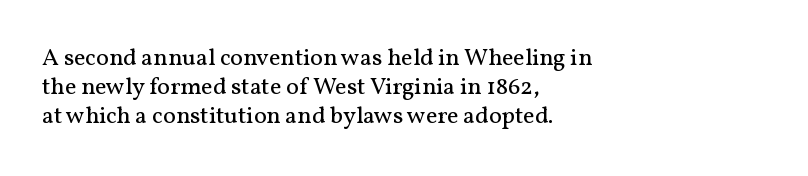
Horizontal alignment here is leftward, the default for most running prose. Is the stroke heavy? The answer is a plain regular-or-lighter. Posture: upright roman. The baseline area is clear. Between one letter and the next there's only the usual sliver of space.
